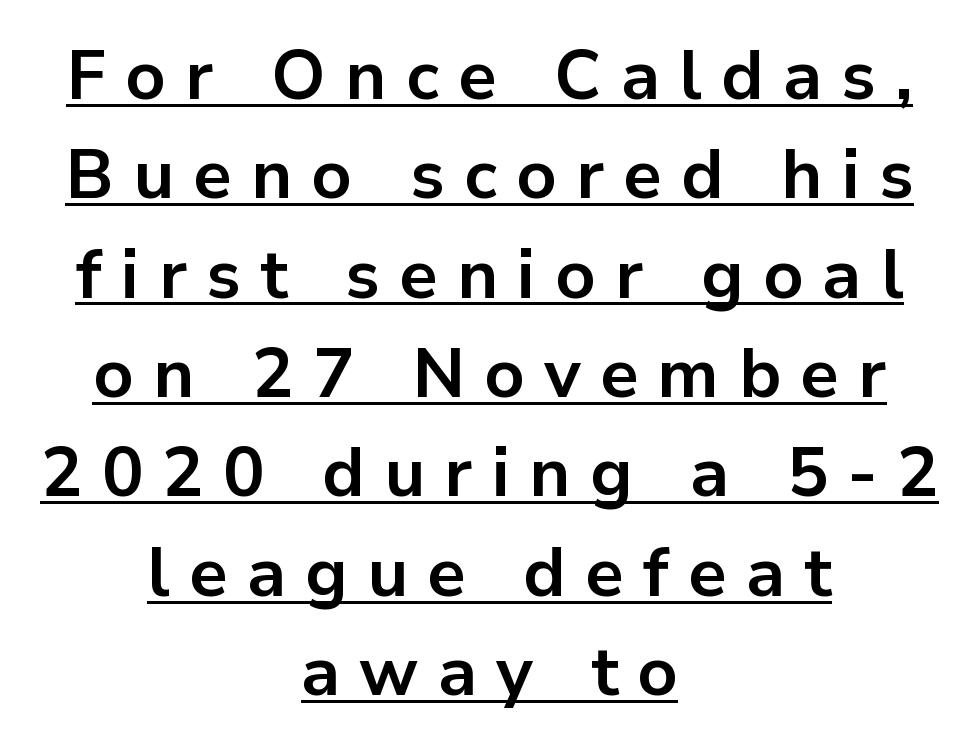
The lines sit at an ordinary, default distance from one another. Classification — sans serif. Note the varied advance widths — an 'i' is clearly narrower than an 'm'. Italic? Not at all — the glyphs are vertical.
